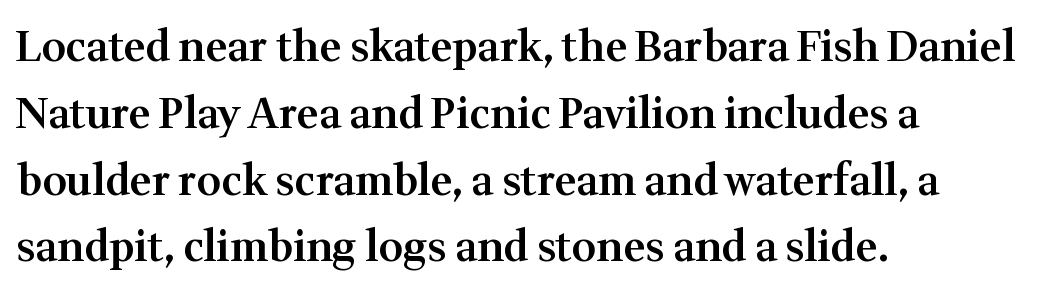
{"serif": "yes", "italic": "no", "bold": "semi", "weight": "semibold", "width": "normal", "stroke_contrast": "medium", "x_height": "medium", "monospaced": "no", "underline": "no", "align": "left", "line_spacing": "normal", "line_spacing_ratio": 1.59, "letter_spacing": "normal", "letter_spacing_em": 0.0, "glyph_px": 42}
